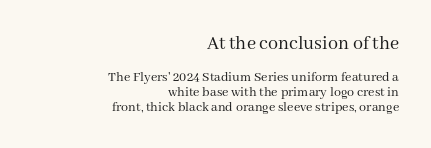
Spacing between characters is what you'd get straight out of the box. Does the lettering tilt? It doesn't — this is upright. Underline: absent. Alignment: flush right.
